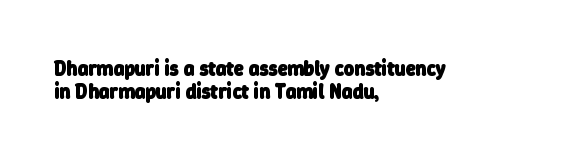
Q: Is the text bold? A: Yes.
Q: Is the text underlined? A: No.
Q: How is the paragraph aligned? A: Left-aligned.
Q: Is the spacing between letters normal or unusually wide? A: Normal.
Q: Is the spacing between lines tight, normal or loose? A: Tight.
